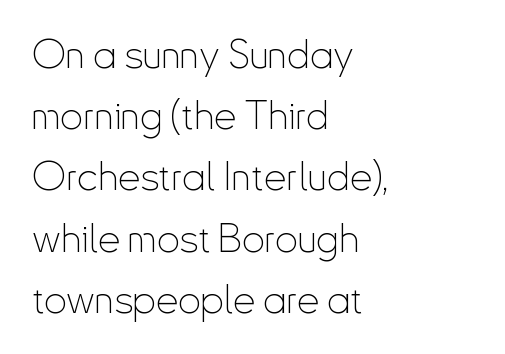
A typesetter would call this proportional, since set widths differ per character. The font's upright variant was chosen for this text. Only glyphs here, with clear space below each row. Each word holds together tightly as a unit, with standard inter-letter gaps. Compared with a typical body face, this is equally light or lighter still. These lines stack with their left ends in a neat column.
